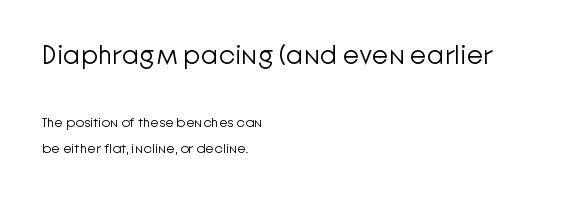
This is not heavy type; no bold has been used. Typesetter's note — upper block bumped up in size, lower block left smaller. Between one letter and the next there's only the usual sliver of space. Does the lettering tilt? It doesn't — this is upright. Unmarked baselines from the first word to the last. Does the copy run flush right? No — it runs flush left.
